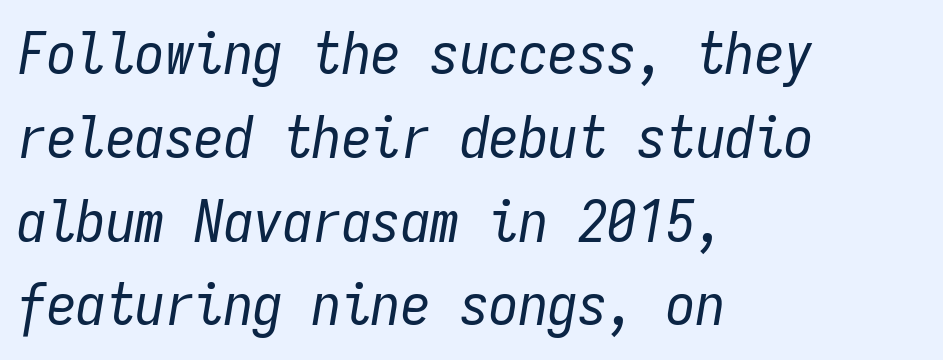
The image shows 59 px regular-weight, condensed type, italic (leaning right), monospaced; set left-aligned, normal line spacing (1.42x), normal letter spacing, not underlined; low stroke contrast and a medium x-height.
